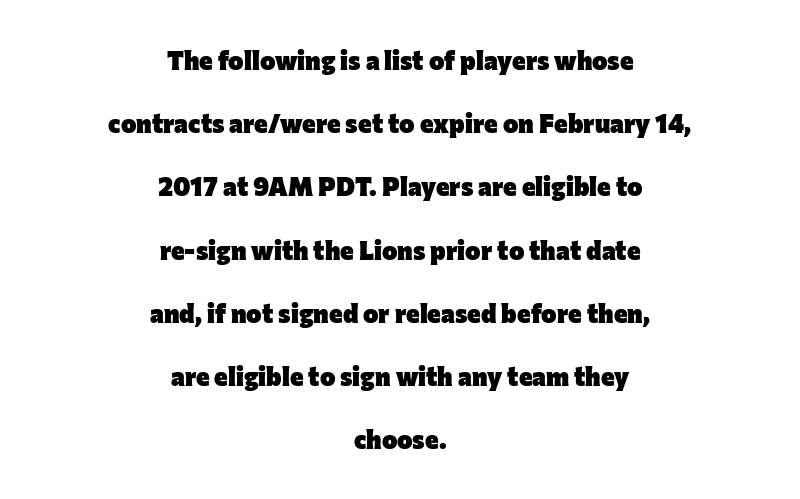
Q: Is the text bold? A: Yes.
Q: Is the text italic (slanted)? A: No, it is upright.
Q: Is the text underlined? A: No.
Q: How is the paragraph aligned? A: Centered.
Q: Is the spacing between letters normal or unusually wide? A: Normal.
Q: Is the spacing between lines tight, normal or loose? A: Loose.
